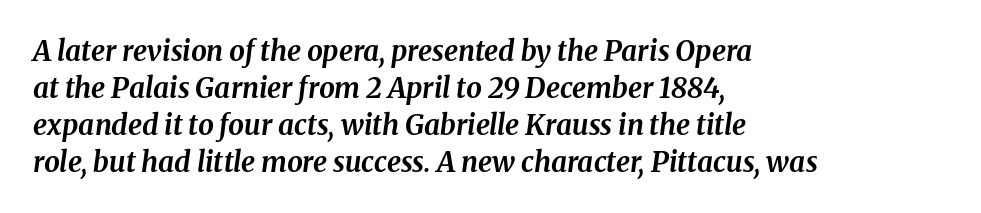
Alignment: flush left. The font is running at its bold setting. You could not count columns in this text — the font is proportionally spaced. The typography opts for an oblique posture over an upright one.
